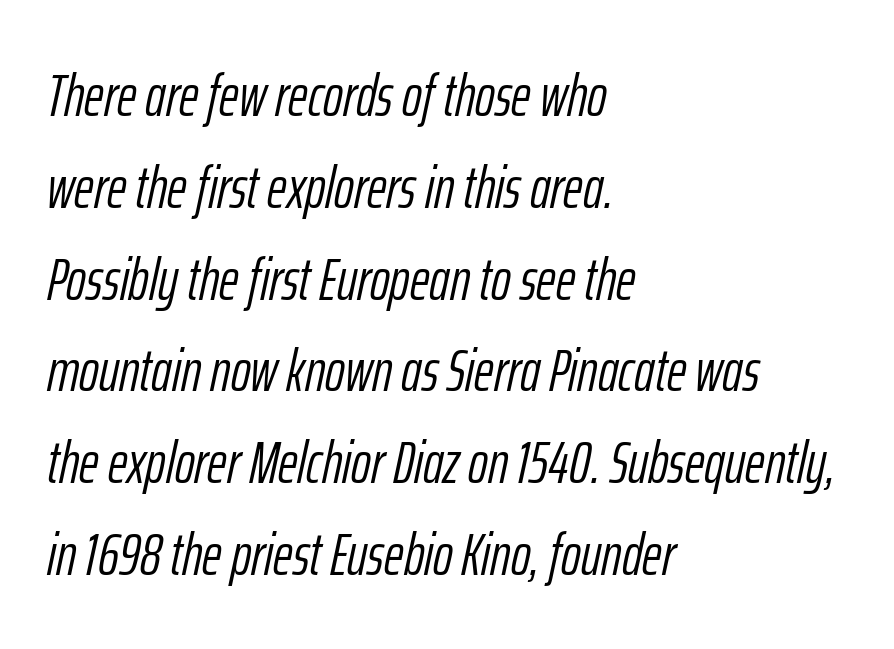
Plain, unruled lines of type. The lines in this sample share a left origin and differ only in where they stop. These lines keep a tight, regular rhythm from letter to letter. This sample has the flowing, uneven cadence of proportional lettering.
